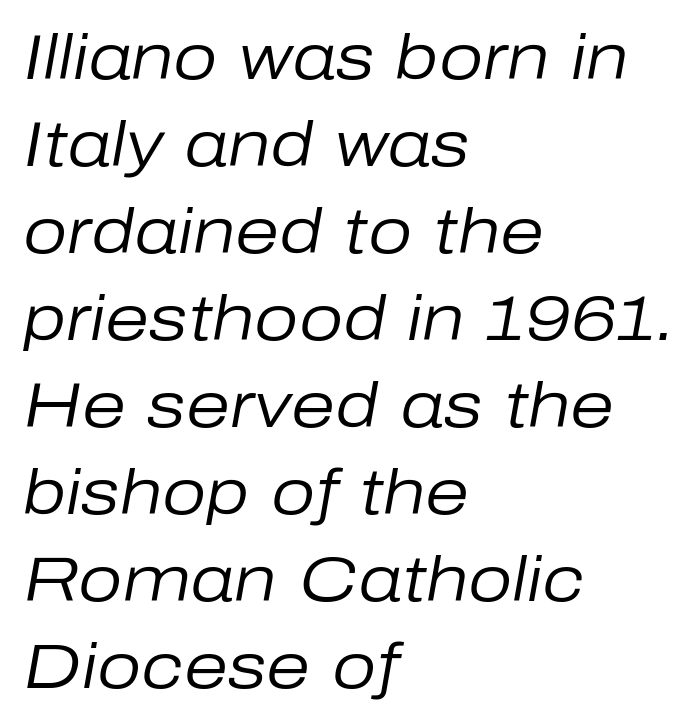
Visually the block forms a straight wall on the left and a jagged coastline on the right. What's the leading like? Ordinary, nothing unusual. The specimen reads as italic at a glance. The line texture is even and compact thanks to regular tracking. Counters stay open thanks to moderate or lighter strokes. These lines are rendered in a variable-pitch font.
